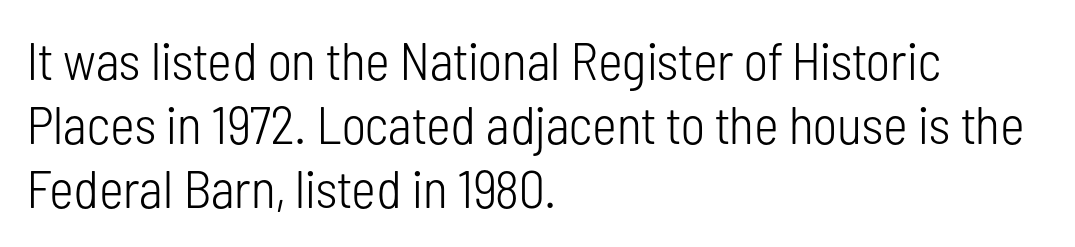
The image shows 53 px light, condensed sans-serif type, upright; set left-aligned, line spacing 1.21x, normal letter spacing, not underlined; low stroke contrast and a medium x-height.
